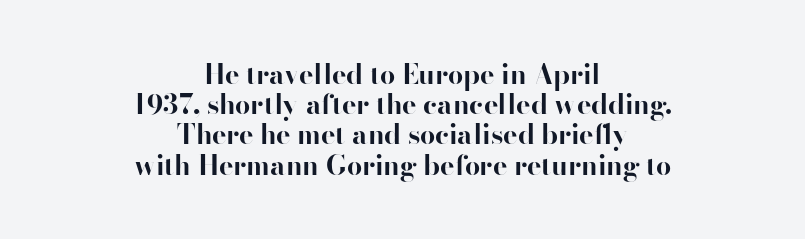
The image shows 27 px bold type, upright; set centered, tight line spacing (1.12x), normal letter spacing, not underlined.
